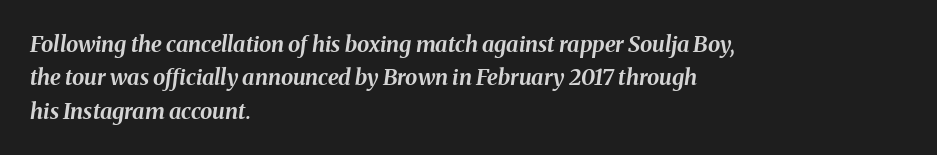
The text block is weighted toward the left margin, trailing off unevenly rightward. Baseline-to-baseline distance is the conventional proportion of letter height. Lines of text with bare space underneath. This rendering leaves character spacing at its baseline value. Is the type slanted? Yes — the strokes lean at a clear angle.
